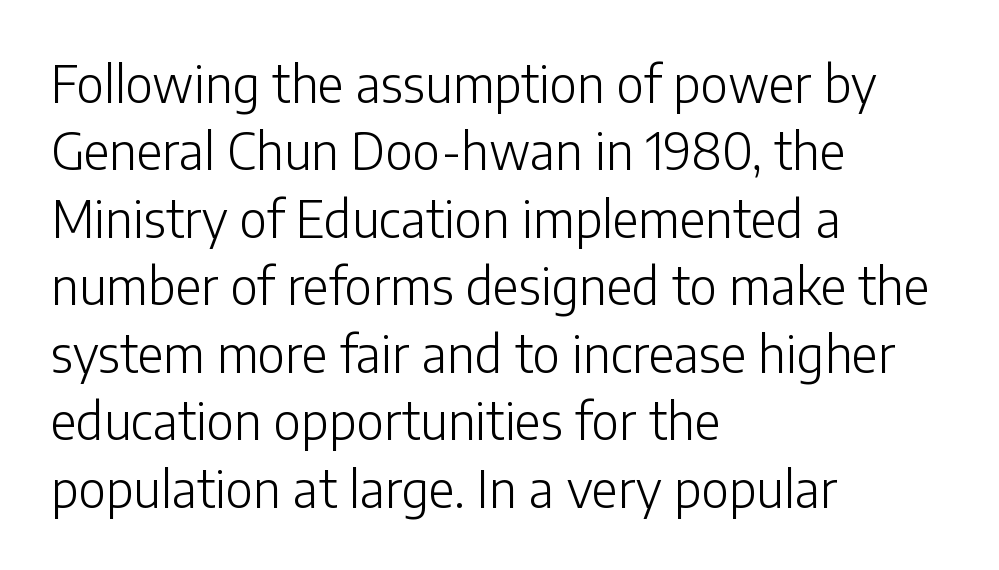
{"serif": "no", "italic": "no", "bold": "no", "weight": "light", "width": "normal", "stroke_contrast": "low", "x_height": "medium", "monospaced": "no", "underline": "no", "align": "left", "line_spacing": "normal", "line_spacing_ratio": 1.35, "letter_spacing": "normal", "letter_spacing_em": 0.0, "glyph_px": 50}
